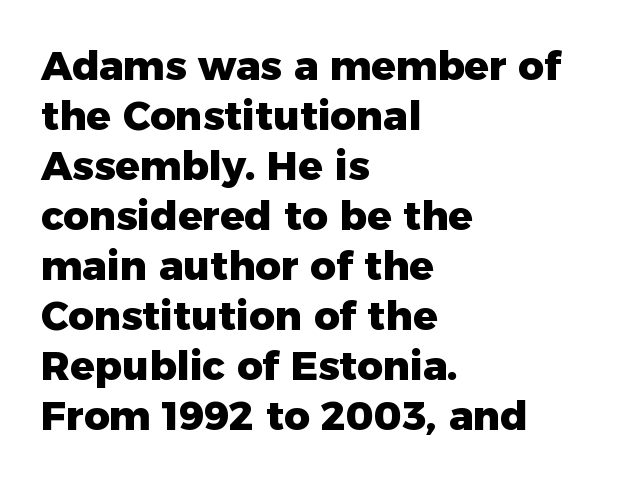
The image shows 40 px heavy sans-serif type, upright; set left-aligned, normal line spacing (1.25x), normal letter spacing, not underlined; low stroke contrast and a medium x-height.
